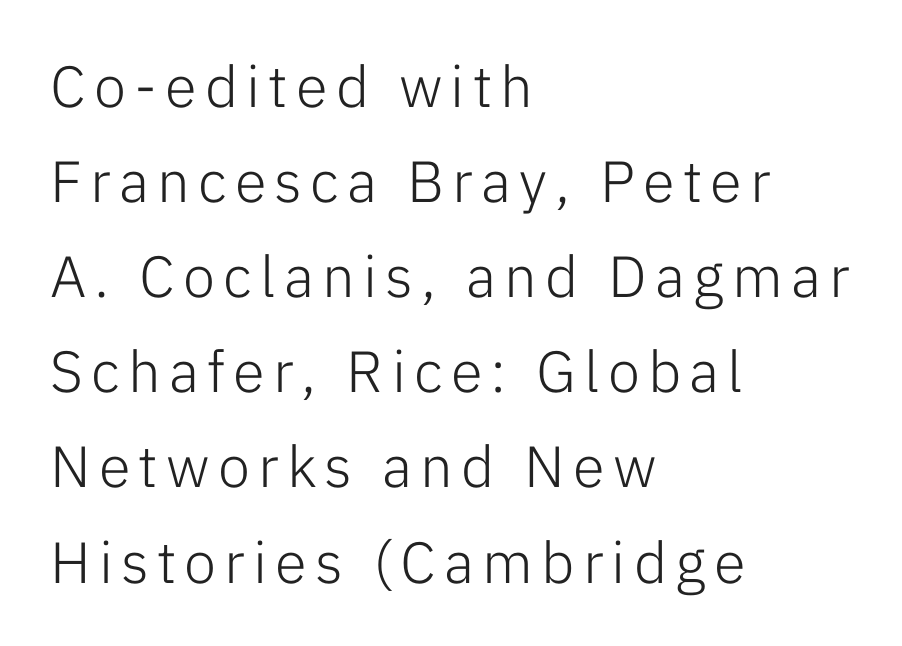
A normal amount of white space separates one row of letters from the next. Upright lettering throughout. You can tell from the bare stems that sans-serif type was used. This is not heavy type; no bold has been used. Each row of text sits above clean, open space. Typeset ragged right — the left edge is the straight one.
